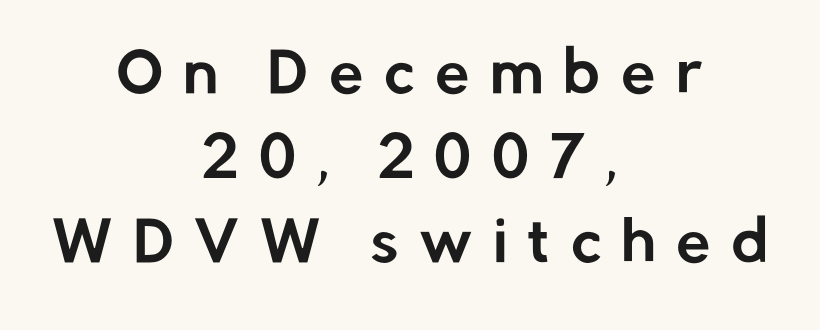
The image shows 55 px sans-serif type, upright; set centered, normal line spacing (1.54x), unusually wide letter spacing (+0.37 em), not underlined; low stroke contrast and a medium x-height.
